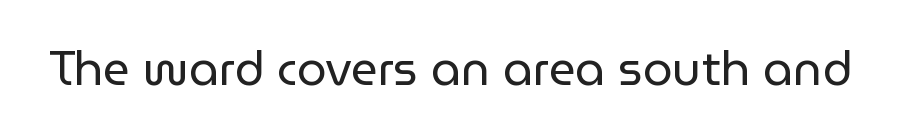
{"serif": "no", "italic": "no", "bold": "no", "weight": "regular", "width": "normal", "stroke_contrast": "low", "x_height": "medium", "monospaced": "no", "underline": "no", "letter_spacing": "normal", "letter_spacing_em": 0.0, "glyph_px": 47}
